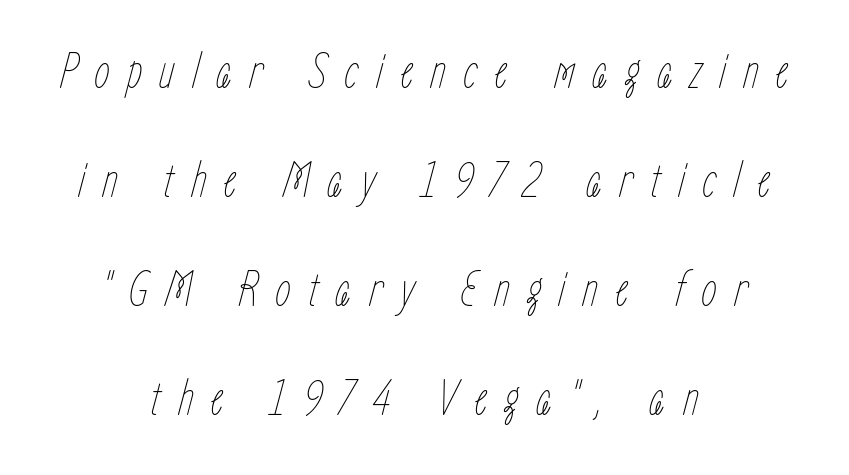
{"italic": "yes", "lean": "right", "slant_degrees": 15, "bold": "no", "weight": "thin", "width": "condensed", "stroke_contrast": "low", "x_height": "medium", "monospaced": "no", "underline": "no", "align": "center", "line_spacing": "loose", "line_spacing_ratio": 2.14, "letter_spacing": "wide", "letter_spacing_em": 0.33, "glyph_px": 51}
